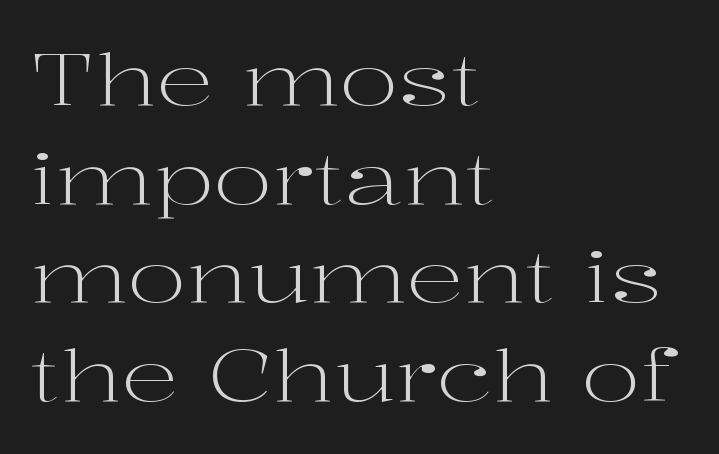
{"serif": "yes", "italic": "no", "bold": "no", "weight": "light", "width": "wide", "stroke_contrast": "high", "x_height": "medium", "monospaced": "no", "underline": "no", "align": "left", "line_spacing": "normal", "line_spacing_ratio": 1.39, "letter_spacing": "normal", "letter_spacing_em": 0.0, "glyph_px": 71}
